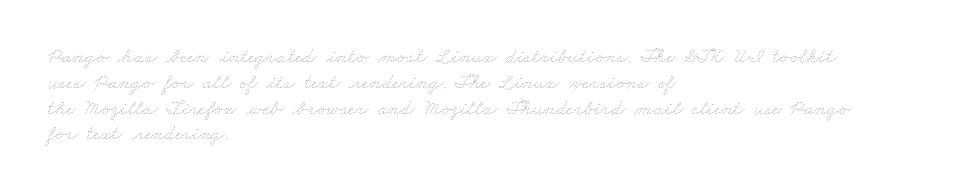
The image shows 21 px text type; set left-aligned, line spacing 1.23x, normal letter spacing, not underlined.
